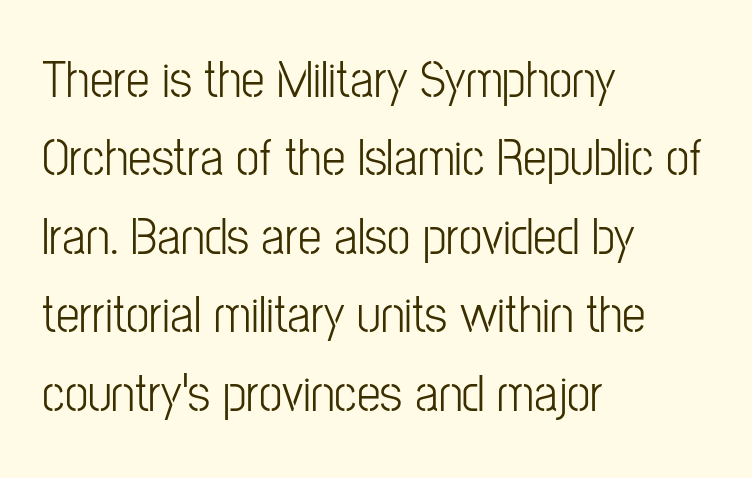
Q: Is the text bold? A: No.
Q: Is the text italic (slanted)? A: No, it is upright.
Q: Is the typeface a serif or a sans-serif typeface? A: Sans-serif.
Q: Is the text underlined? A: No.
Q: How is the paragraph aligned? A: Left-aligned.
Q: Is the spacing between letters normal or unusually wide? A: Normal.
Q: Is the spacing between lines tight, normal or loose? A: Normal.
Q: Width (condensed, normal, or wide)? A: Condensed.
Q: Stroke contrast? A: Low.
Q: x-height? A: Medium.
Q: Monospaced? A: No.
